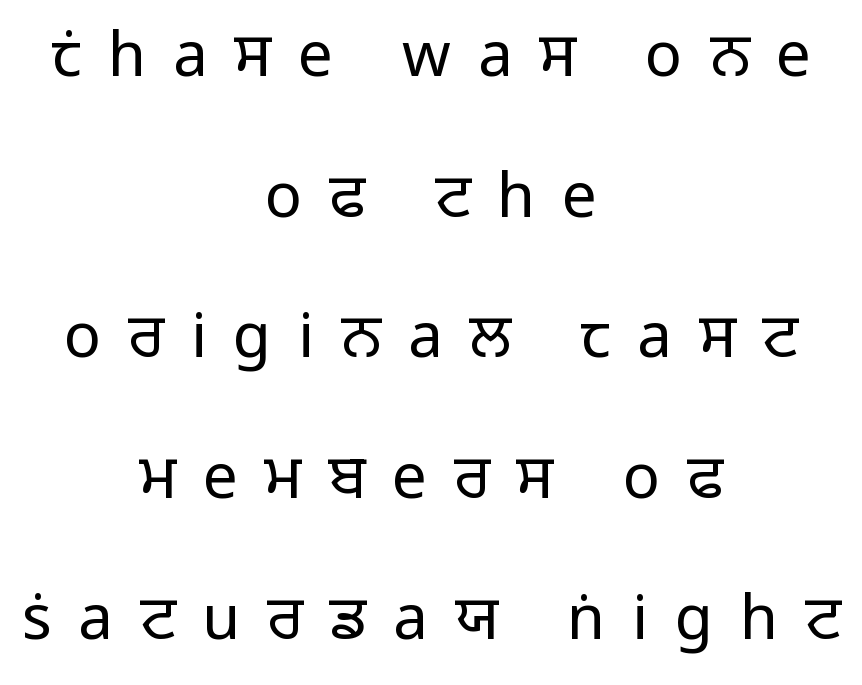
The image shows 62 px light sans-serif type, upright; set centered, loose line spacing (2.27x), unusually wide letter spacing (+0.43 em), not underlined; low stroke contrast and a medium x-height.
